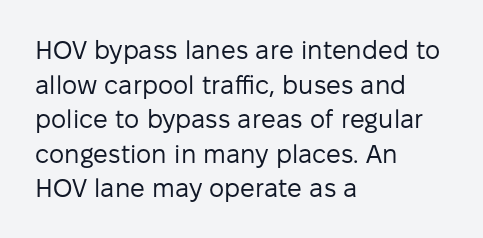
{"italic": "no", "bold": "no", "underline": "no", "align": "left", "line_spacing": "normal", "line_spacing_ratio": 1.33, "letter_spacing": "normal", "letter_spacing_em": 0.0, "glyph_px": 26}
